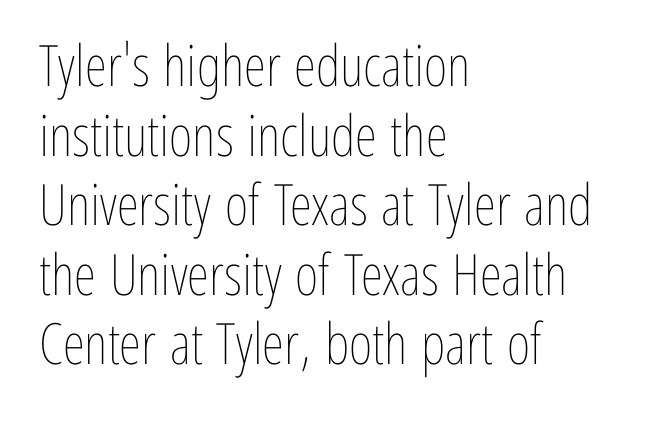
{"italic": "no", "bold": "no", "weight": "thin", "width": "condensed", "stroke_contrast": "low", "x_height": "medium", "monospaced": "no", "underline": "no", "align": "left", "line_spacing_ratio": 1.22, "letter_spacing": "normal", "letter_spacing_em": 0.0, "glyph_px": 57}
